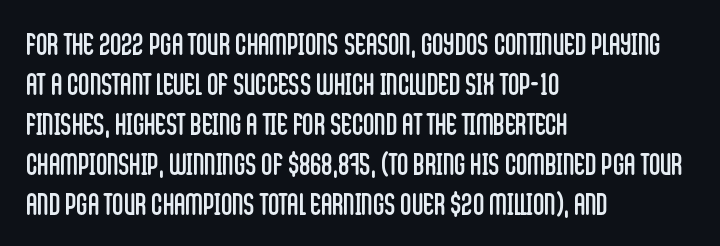
The image shows 31 px regular-weight, condensed sans-serif type, upright; set left-aligned, normal line spacing (1.29x), normal letter spacing, not underlined; low stroke contrast and a large x-height.
